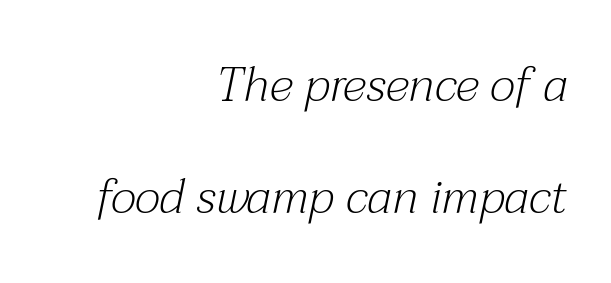
Q: Is the text bold? A: No.
Q: Is the text italic (slanted)? A: Yes, it leans right by about 12 degrees.
Q: Is the typeface a serif or a sans-serif typeface? A: Serif.
Q: Is the text underlined? A: No.
Q: How is the paragraph aligned? A: Right-aligned.
Q: Is the spacing between letters normal or unusually wide? A: Normal.
Q: Is the spacing between lines tight, normal or loose? A: Loose.
Q: Width (condensed, normal, or wide)? A: Normal.
Q: Stroke contrast? A: Medium.
Q: x-height? A: Medium.
Q: Monospaced? A: No.
